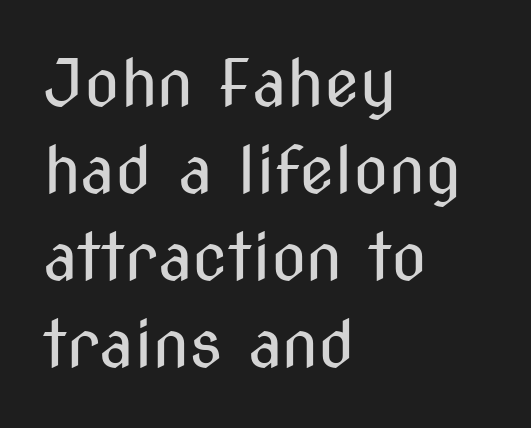
{"serif": "no", "italic": "no", "bold": "no", "weight": "regular", "width": "condensed", "stroke_contrast": "medium", "x_height": "medium", "monospaced": "no", "underline": "no", "align": "left", "line_spacing": "normal", "line_spacing_ratio": 1.34, "letter_spacing": "normal", "letter_spacing_em": 0.0, "glyph_px": 65}
